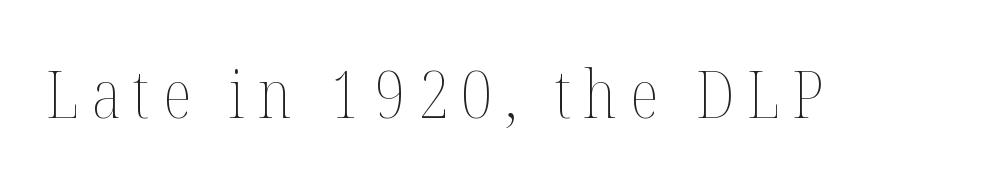
{"italic": "no", "bold": "no", "weight": "thin", "width": "condensed", "stroke_contrast": "medium", "x_height": "medium", "monospaced": "no", "underline": "no", "glyph_px": 67}
